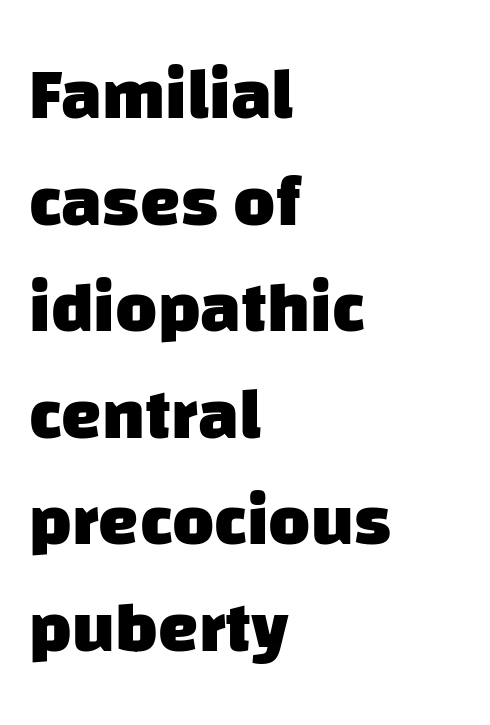
Here the designer chose a conventional face with non-uniform glyph widths. The space directly below the letters is spotless. How heavy is the stroke? Heavy — this is a bold. Which margin do the lines hug? The left one — the right edge is uneven.
